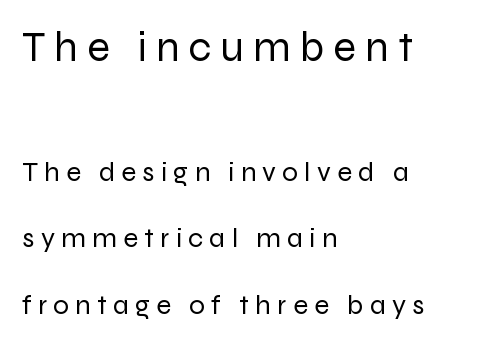
The image shows 42 px regular-weight sans-serif type, upright; set left-aligned, loose line spacing (2.37x), unusually wide letter spacing (+0.22 em), not underlined; the first (top) block is 1.5x larger; low stroke contrast and a medium x-height.
